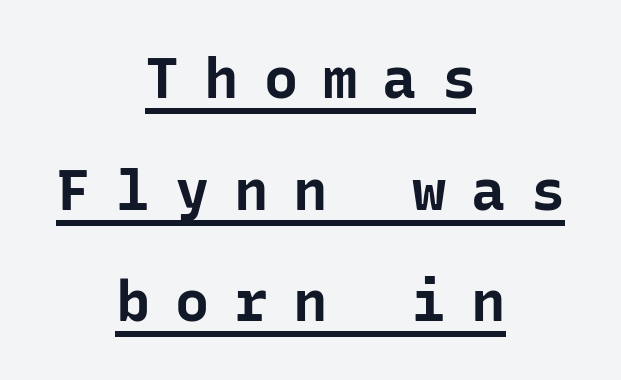
{"serif": "no", "italic": "no", "bold": "yes", "weight": "bold", "width": "normal", "stroke_contrast": "low", "x_height": "medium", "monospaced": "yes", "underline": "yes", "align": "center", "line_spacing": "loose", "line_spacing_ratio": 1.96, "letter_spacing": "wide", "letter_spacing_em": 0.44, "glyph_px": 57}
